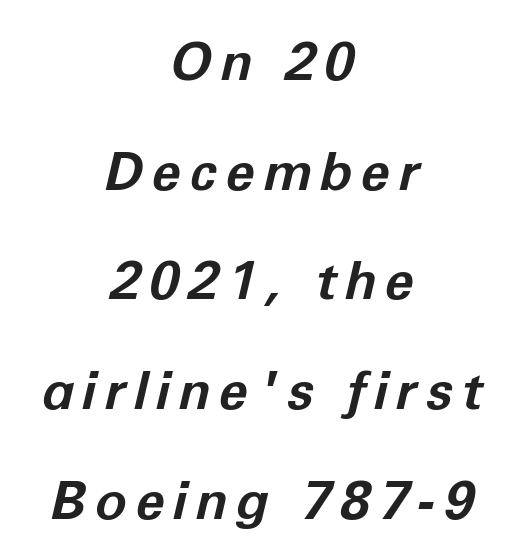
Decoration check: the copy has no underline. The text block is weighted toward neither margin, spreading evenly from the middle. Do the characters align in a grid? No, the font is proportional. Caption: bold face, heavy strokes. Does the leading feel generous? Absolutely, it's lavish.
